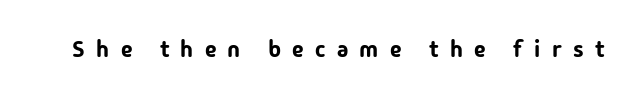
{"italic": "no", "underline": "no", "letter_spacing": "wide", "letter_spacing_em": 0.49, "glyph_px": 23}
